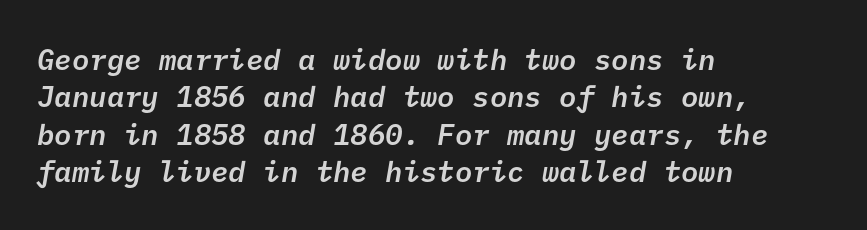
The image shows 29 px semibold sans-serif type; set left-aligned, normal line spacing (1.29x), normal letter spacing, not underlined; low stroke contrast and a medium x-height.
